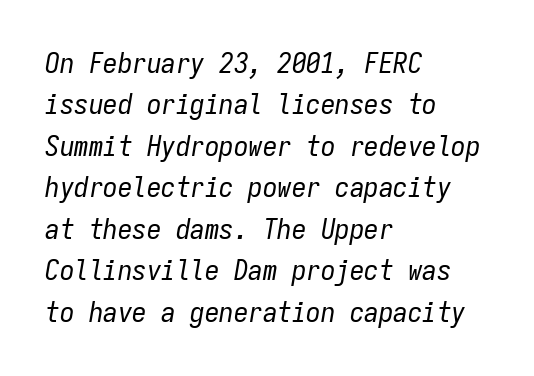
Q: Is the text bold? A: No.
Q: Is the text italic (slanted)? A: Yes, it leans right by about 9 degrees.
Q: Is the text underlined? A: No.
Q: How is the paragraph aligned? A: Left-aligned.
Q: Is the spacing between letters normal or unusually wide? A: Normal.
Q: Is the spacing between lines tight, normal or loose? A: Normal.
Q: Width (condensed, normal, or wide)? A: Condensed.
Q: Stroke contrast? A: Low.
Q: x-height? A: Medium.
Q: Monospaced? A: Yes.
